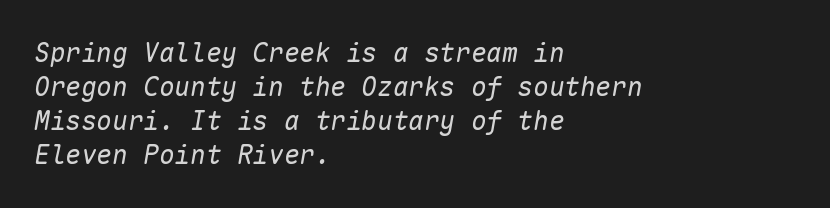
The image shows 26 px text type, italic (leaning right); set left-aligned, normal line spacing (1.31x), normal letter spacing, not underlined.
